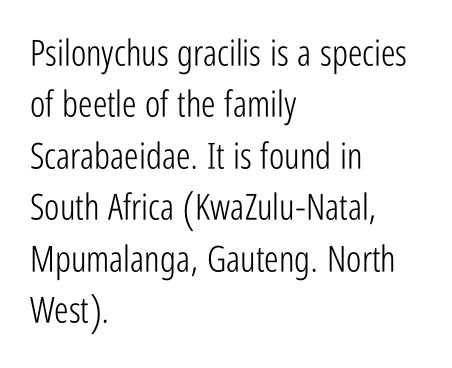
{"serif": "no", "italic": "no", "bold": "no", "weight": "light", "width": "condensed", "stroke_contrast": "low", "x_height": "medium", "monospaced": "no", "underline": "no", "align": "left", "line_spacing": "normal", "line_spacing_ratio": 1.43, "letter_spacing": "normal", "letter_spacing_em": 0.0, "glyph_px": 36}
